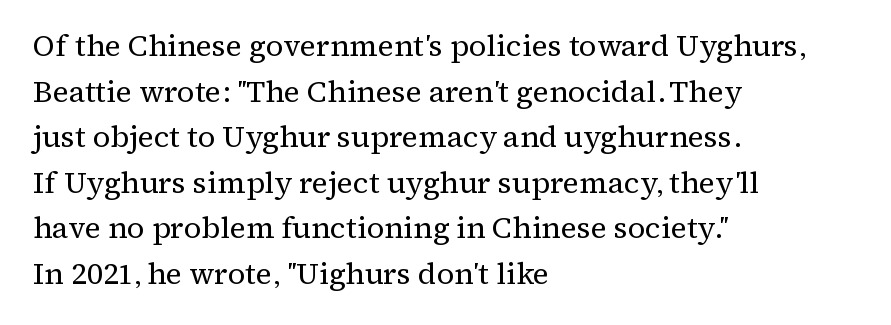
{"serif": "yes", "italic": "no", "bold": "no", "weight": "regular", "width": "normal", "stroke_contrast": "medium", "x_height": "medium", "monospaced": "no", "underline": "no", "align": "left", "line_spacing": "normal", "line_spacing_ratio": 1.52, "letter_spacing": "normal", "letter_spacing_em": 0.0, "glyph_px": 30}
